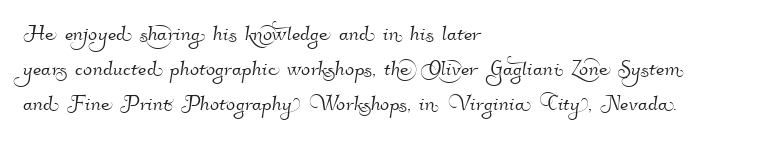
The image shows 27 px text type; set left-aligned, normal line spacing (1.3x), normal letter spacing, not underlined.
